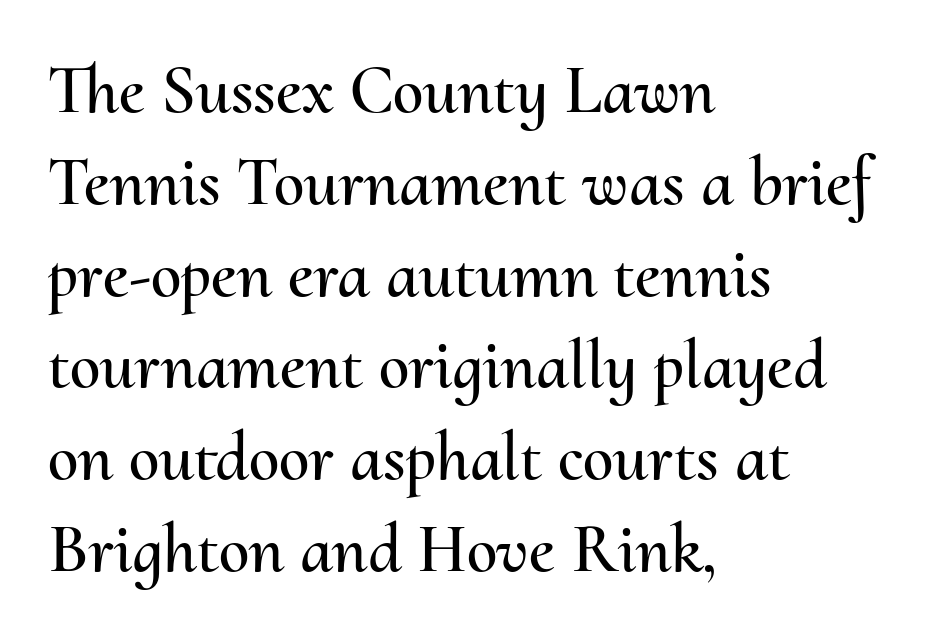
Is the letter spacing exaggerated? No — it looks like the ordinary default. Compared with typical paragraphs, the rows here are spaced about the same. Posture: vertical. Type without underlining. The rendering uses natural spacing where letterforms have individual widths. The lines in this sample share a left origin and differ only in where they stop.
